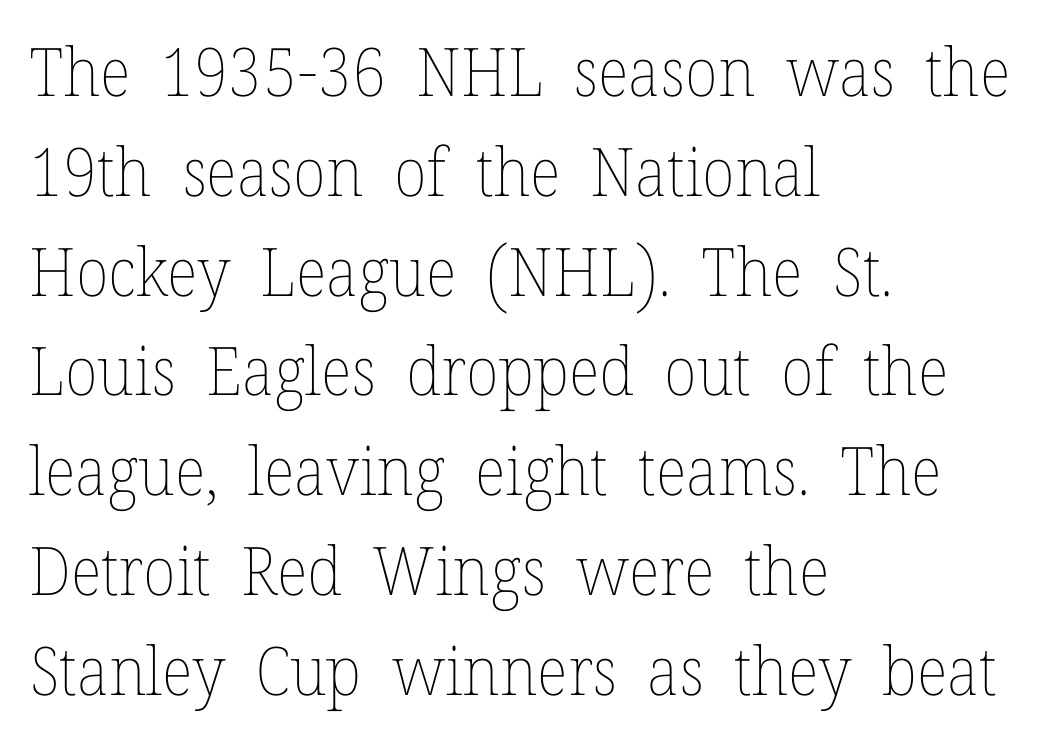
The image shows 67 px thin type, upright; set left-aligned, normal line spacing (1.49x), normal letter spacing, not underlined; low stroke contrast and a medium x-height.
